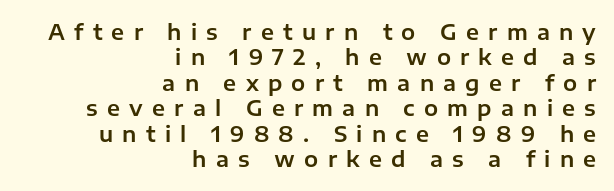
{"italic": "no", "underline": "no", "align": "right", "line_spacing_ratio": 1.21, "letter_spacing": "wide", "letter_spacing_em": 0.44, "glyph_px": 21}
